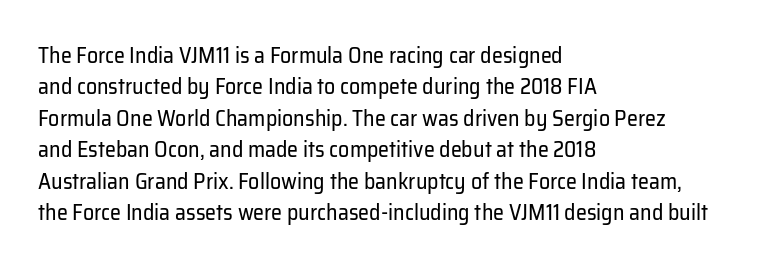
{"italic": "no", "bold": "no", "underline": "no", "align": "left", "line_spacing": "normal", "line_spacing_ratio": 1.43, "letter_spacing": "normal", "letter_spacing_em": 0.0, "glyph_px": 22}
